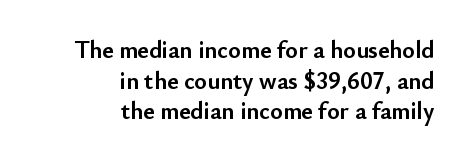
Q: Is the text bold? A: Yes.
Q: Is the text italic (slanted)? A: No, it is upright.
Q: Is the text underlined? A: No.
Q: How is the paragraph aligned? A: Right-aligned.
Q: Is the spacing between letters normal or unusually wide? A: Normal.
Q: Is the spacing between lines tight, normal or loose? A: Normal.
